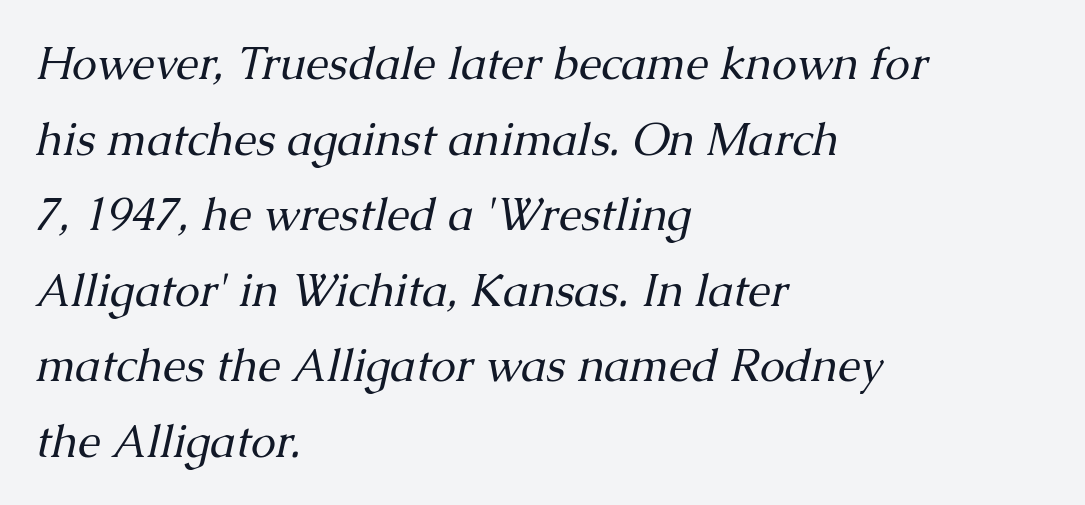
The image shows 45 px regular-weight serif type, italic (leaning right); set left-aligned, normal line spacing (1.68x), normal letter spacing, not underlined; medium stroke contrast and a medium x-height.
